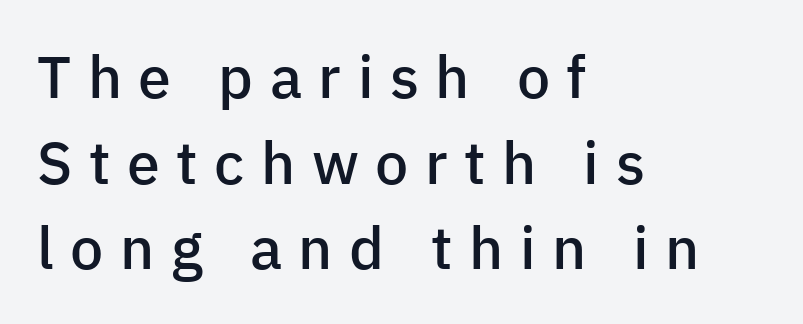
The image shows 59 px semibold sans-serif type, upright; set left-aligned, normal line spacing (1.45x), unusually wide letter spacing (+0.28 em), not underlined; low stroke contrast and a medium x-height.
